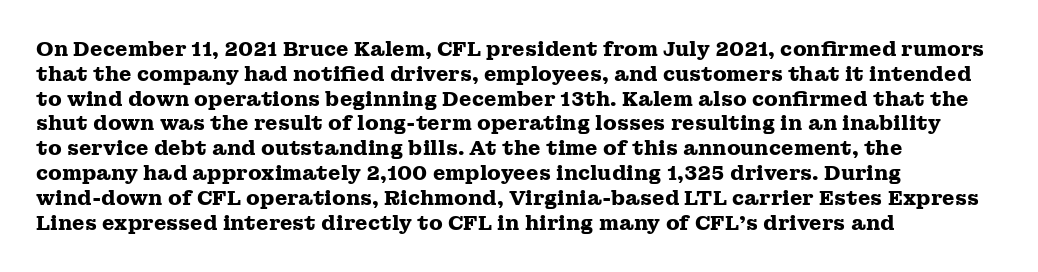
Q: Is the text bold? A: Yes.
Q: Is the text italic (slanted)? A: No, it is upright.
Q: Is the text underlined? A: No.
Q: How is the paragraph aligned? A: Left-aligned.
Q: Is the spacing between letters normal or unusually wide? A: Normal.
